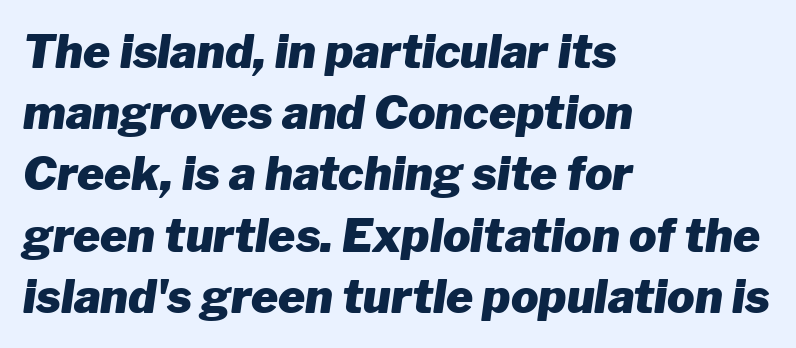
Q: Is the text bold? A: Yes.
Q: Is the text italic (slanted)? A: Yes, it leans right by about 8 degrees.
Q: Is the text underlined? A: No.
Q: How is the paragraph aligned? A: Left-aligned.
Q: Is the spacing between letters normal or unusually wide? A: Normal.
Q: Is the spacing between lines tight, normal or loose? A: Normal.
Q: Width (condensed, normal, or wide)? A: Normal.
Q: Stroke contrast? A: Low.
Q: x-height? A: Medium.
Q: Monospaced? A: No.
